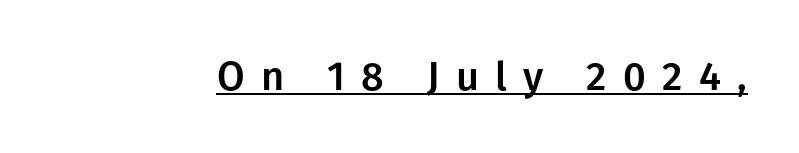
The rendering uses the underline text-decoration. Compared with typical body copy, the letter spacing here is much looser. Does the type have serifs? No, each stem ends abruptly. Note the varied advance widths — an 'i' is clearly narrower than an 'm'.
